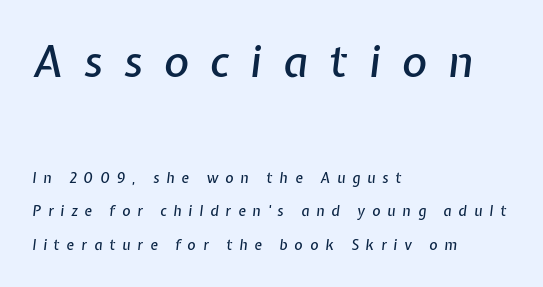
The image shows 43 px text type, italic (leaning right); set left-aligned, loose line spacing (2.37x), unusually wide letter spacing (+0.5 em), not underlined; the first (top) block is 3.07x larger; low stroke contrast and a medium x-height.
